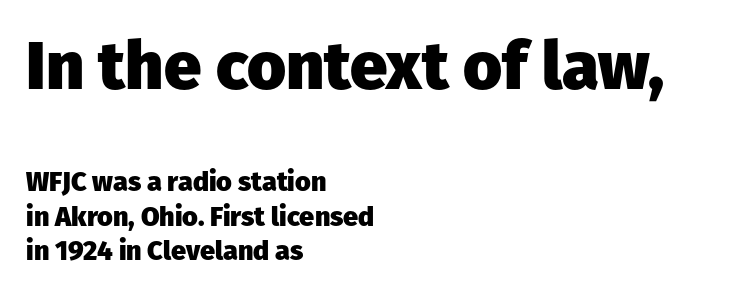
{"serif": "no", "italic": "no", "bold": "yes", "weight": "heavy", "width": "normal", "stroke_contrast": "low", "x_height": "medium", "monospaced": "no", "underline": "no", "align": "left", "line_spacing": "normal", "line_spacing_ratio": 1.28, "letter_spacing": "normal", "letter_spacing_em": 0.0, "larger_block": "first", "size_ratio": 2.48, "glyph_px": 67}
